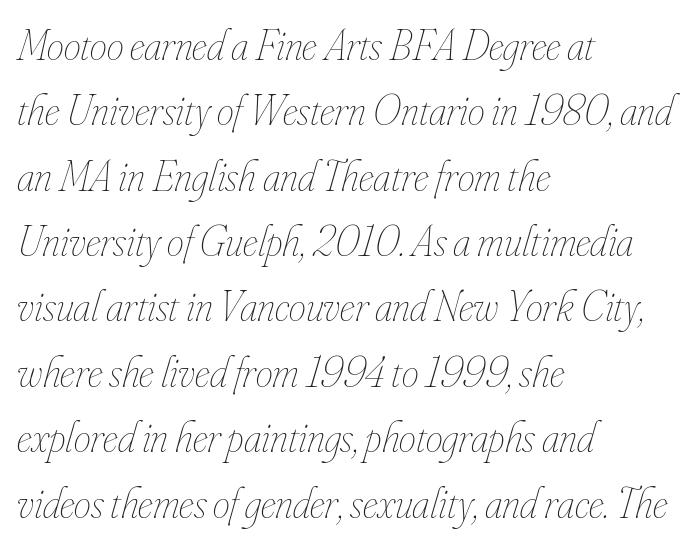
Q: Is the text bold? A: No.
Q: Is the text italic (slanted)? A: Yes, it leans right by about 16 degrees.
Q: Is the text underlined? A: No.
Q: How is the paragraph aligned? A: Left-aligned.
Q: Is the spacing between letters normal or unusually wide? A: Normal.
Q: Is the spacing between lines tight, normal or loose? A: Normal.
Q: Width (condensed, normal, or wide)? A: Condensed.
Q: Stroke contrast? A: Low.
Q: x-height? A: Small.
Q: Monospaced? A: No.
